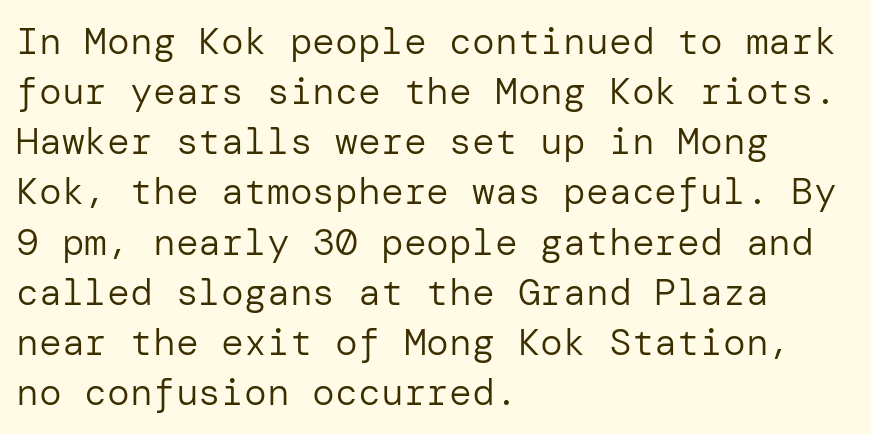
The image shows 38 px regular-weight sans-serif type, upright; set left-aligned, normal line spacing (1.32x), normal letter spacing, not underlined; low stroke contrast and a medium x-height.
